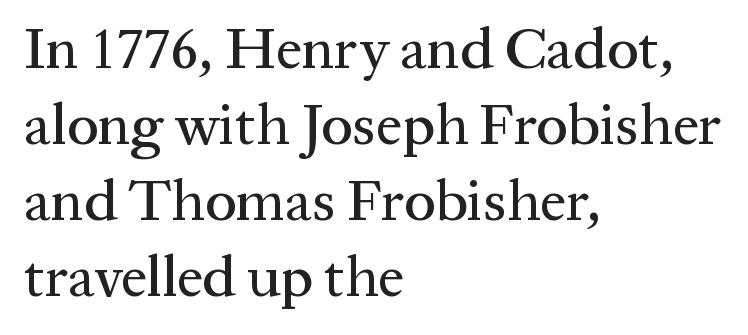
The image shows 58 px serif type, upright; set left-aligned, normal line spacing (1.31x), normal letter spacing, not underlined; medium stroke contrast and a medium x-height.
